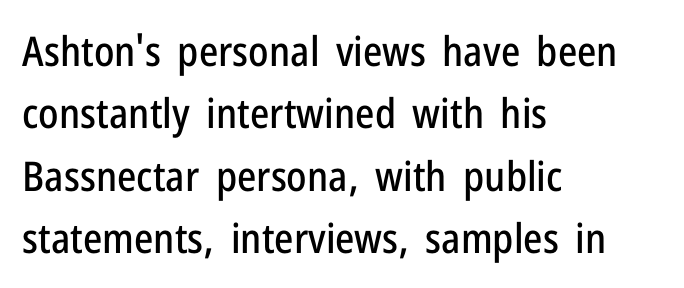
A typesetter would call this proportional, since set widths differ per character. Look at the bottom of the vertical strokes: they stop flat, with no serifs. A classic flush-left, rag-right setting is used for this passage. Descender tails drop into unmarked territory.
